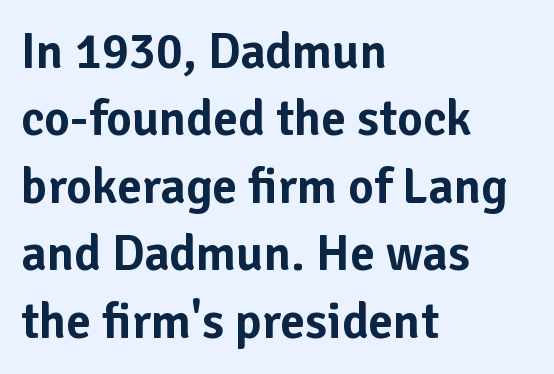
This sample is left-justified, so line endings fall wherever the words run out. Glance below the letters and you will spot only blank space. Is this a fixed-width face? No — the glyphs have proportional, varying widths. The block of text has a typical density, with ordinary space between rows.
